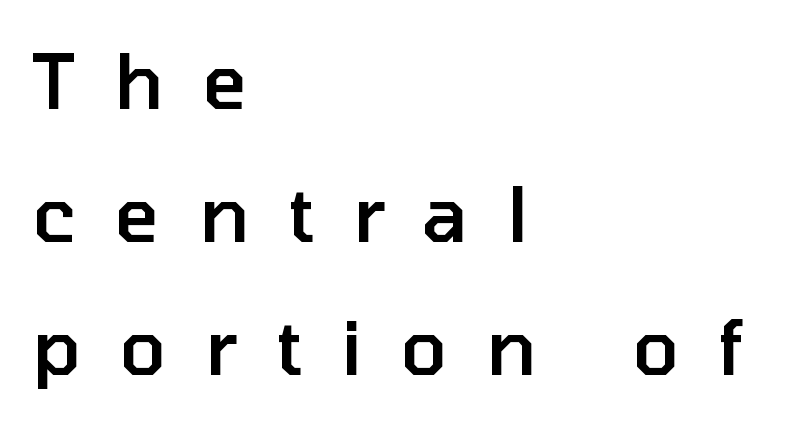
Students, this is semibold: more ink than regular, less than bold. This rendering widens character spacing well past its baseline value. Does the copy run flush right? No — it runs flush left. Plain, unruled lines of type. It's the straight-up-and-down kind of type.
